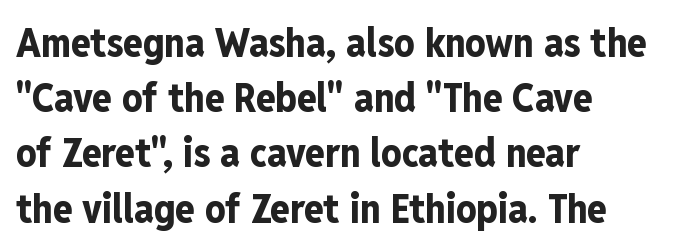
The image shows 40 px bold, condensed sans-serif type, upright; set left-aligned, normal line spacing (1.38x), normal letter spacing, not underlined; low stroke contrast and a medium x-height.
